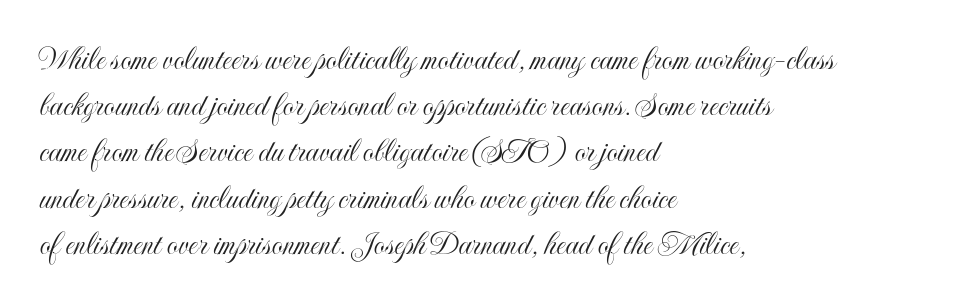
How are the letters spaced? Ordinarily, with no added tracking. The lines are quadded left. The space directly below the letters is spotless. Compared with typical paragraphs, the rows here are spaced about the same.
